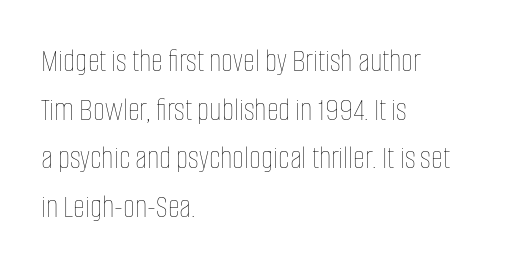
Nothing unusual about the tracking: characters are spaced as the font intends. What's the leading like? Ordinary, nothing unusual. The letters stand upright; this is a roman face. Stems and bowls with no extra thickness — not bold. The glyphs are unaccompanied by any horizontal stroke below them. Notice how the passage keeps a crisp vertical edge on the left only.
